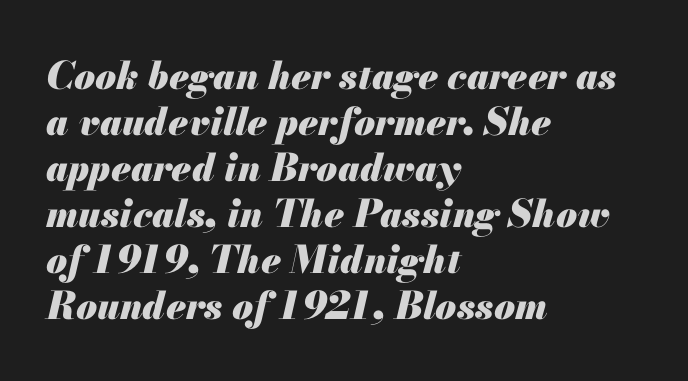
Q: Is the text bold? A: Yes.
Q: Is the text italic (slanted)? A: Yes, it leans right by about 13 degrees.
Q: Is the text underlined? A: No.
Q: How is the paragraph aligned? A: Left-aligned.
Q: Is the spacing between letters normal or unusually wide? A: Normal.
Q: Width (condensed, normal, or wide)? A: Normal.
Q: Stroke contrast? A: Medium.
Q: x-height? A: Small.
Q: Monospaced? A: No.
